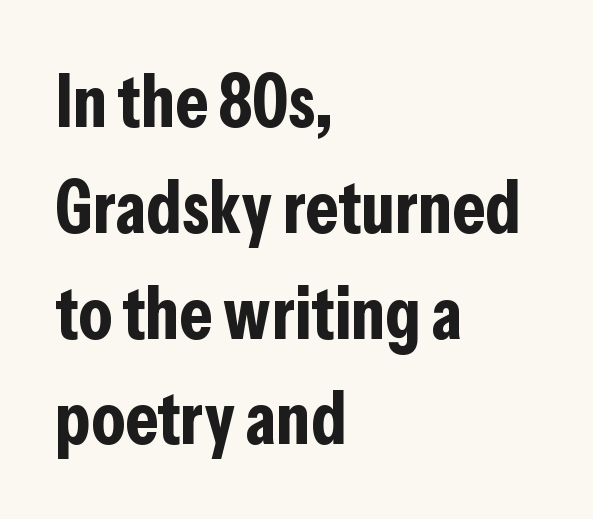
Q: Is the text bold? A: Yes.
Q: Is the text italic (slanted)? A: No, it is upright.
Q: Is the typeface a serif or a sans-serif typeface? A: Sans-serif.
Q: Is the text underlined? A: No.
Q: How is the paragraph aligned? A: Left-aligned.
Q: Is the spacing between letters normal or unusually wide? A: Normal.
Q: Is the spacing between lines tight, normal or loose? A: Normal.
Q: Width (condensed, normal, or wide)? A: Condensed.
Q: Stroke contrast? A: Low.
Q: x-height? A: Medium.
Q: Monospaced? A: No.
